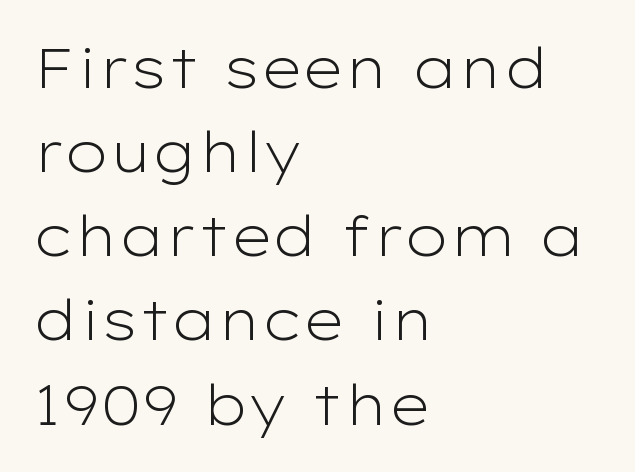
The image shows 55 px light, wide sans-serif type, upright; set left-aligned, normal line spacing (1.53x), normal letter spacing, not underlined; low stroke contrast and a medium x-height.
